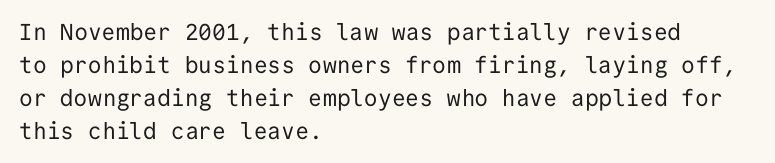
Honestly, the row spacing looks completely unremarkable. Caption: face not bold, strokes unweighted. Posture: vertical. This rendering features lettering with no underline. The setting favours the left margin, as ordinary paragraphs usually do.
